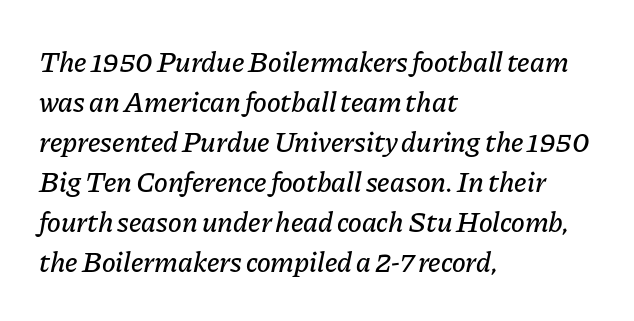
The image shows 29 px text type, italic (leaning right); set left-aligned, normal line spacing (1.38x), normal letter spacing, not underlined; low stroke contrast and a medium x-height.
